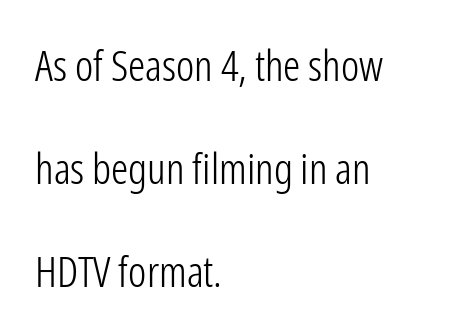
{"serif": "no", "italic": "no", "bold": "no", "weight": "light", "width": "condensed", "stroke_contrast": "low", "x_height": "medium", "monospaced": "no", "underline": "no", "align": "left", "line_spacing": "loose", "line_spacing_ratio": 2.4, "letter_spacing": "normal", "letter_spacing_em": 0.0, "glyph_px": 43}
